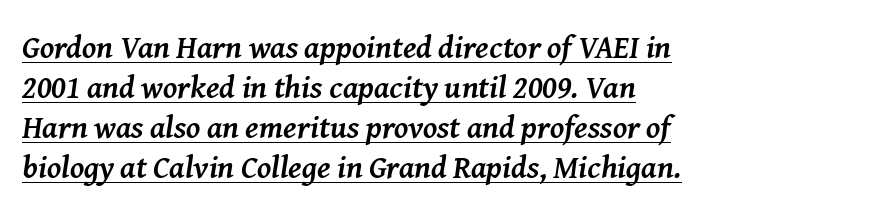
The image shows 32 px semibold serif type, italic (leaning right); set left-aligned, normal line spacing (1.25x), normal letter spacing, underlined; medium stroke contrast and a medium x-height.
